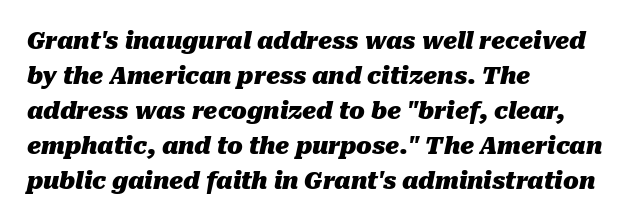
Successive baselines arrive at the customary interval. You can tell it's italic because the verticals aren't actually vertical. The specimen omits any rule beneath the text block's lines. Strokes here are thick enough to call this a true bold.
